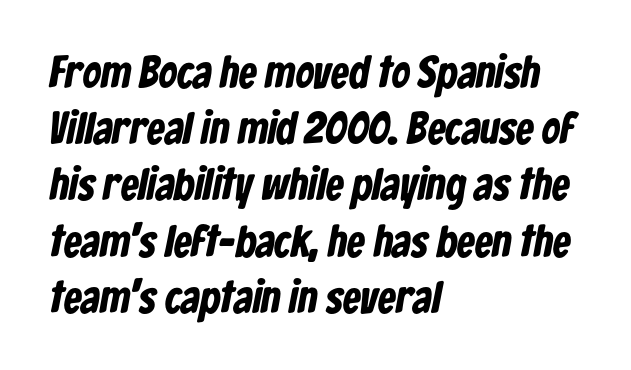
Its strokes are broad and dark, the hallmark of bold type. Tracking value appears to be zero — textbook default spacing. The font family rendered here belongs to the sans-serif group. Character widths vary here, with narrow letters taking less room than wide ones.
